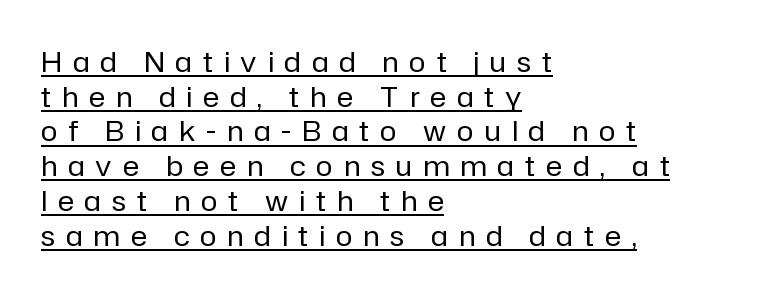
Q: Is the text bold? A: No.
Q: Is the text italic (slanted)? A: No, it is upright.
Q: Is the typeface a serif or a sans-serif typeface? A: Sans-serif.
Q: Is the text underlined? A: Yes.
Q: How is the paragraph aligned? A: Left-aligned.
Q: Is the spacing between letters normal or unusually wide? A: Unusually wide.
Q: Width (condensed, normal, or wide)? A: Normal.
Q: Stroke contrast? A: Low.
Q: x-height? A: Medium.
Q: Monospaced? A: No.
